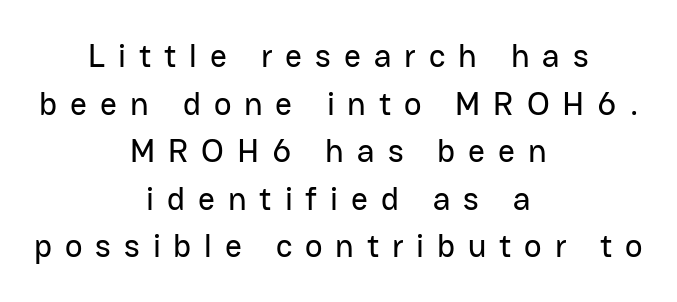
The image shows 33 px sans-serif type, upright; set centered, normal line spacing (1.44x), unusually wide letter spacing (+0.39 em), not underlined; low stroke contrast and a medium x-height.
